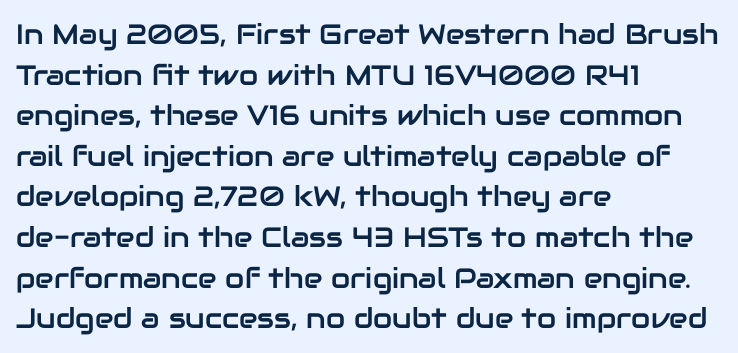
{"serif": "no", "italic": "no", "width": "normal", "stroke_contrast": "low", "x_height": "medium", "monospaced": "no", "underline": "no", "align": "left", "line_spacing": "normal", "line_spacing_ratio": 1.45, "letter_spacing": "normal", "letter_spacing_em": 0.0, "glyph_px": 28}
